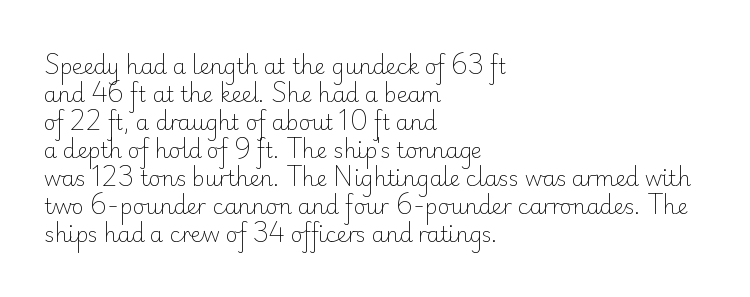
The image shows 21 px text type, upright; set left-aligned, normal line spacing (1.33x), normal letter spacing, not underlined.
